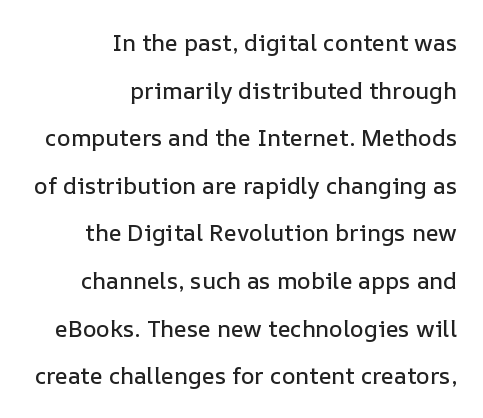
Style check: upright. A clean baseline with only descenders dipping below it. The letterforms sit shoulder to shoulder at normal distance. The typesetter chose a ragged-left arrangement here. Line spacing here is loose.
